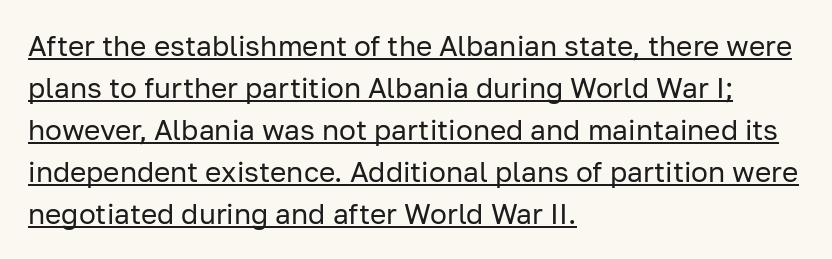
Q: Is the text bold? A: No.
Q: Is the text italic (slanted)? A: No, it is upright.
Q: Is the typeface a serif or a sans-serif typeface? A: Sans-serif.
Q: Is the text underlined? A: Yes.
Q: How is the paragraph aligned? A: Left-aligned.
Q: Is the spacing between letters normal or unusually wide? A: Normal.
Q: Is the spacing between lines tight, normal or loose? A: Normal.
Q: Width (condensed, normal, or wide)? A: Normal.
Q: Stroke contrast? A: Low.
Q: x-height? A: Medium.
Q: Monospaced? A: No.
